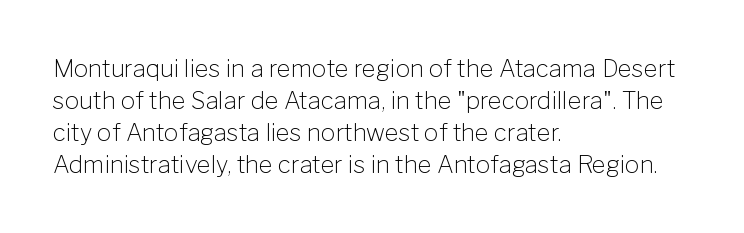
The image shows 24 px text type, upright; set left-aligned, normal line spacing (1.34x), normal letter spacing, not underlined.
